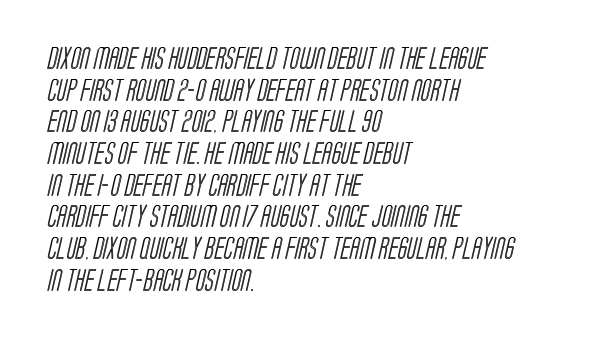
The image shows 22 px text type; set left-aligned, normal line spacing (1.44x), normal letter spacing, not underlined.
